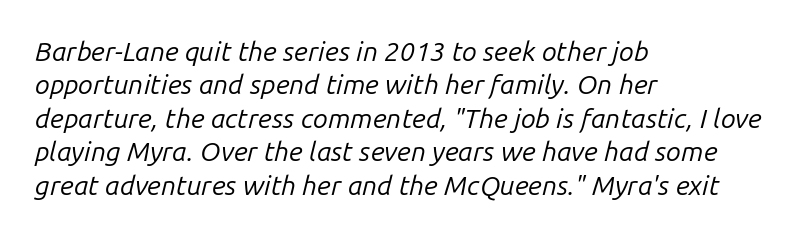
Each line starts at the same left margin while the right side varies. The area under the type is left untouched. Does the lettering tilt? It does — this is italic. No extra tracking has been applied to these lines. The strokes are not fattened; the text isn't bold.
